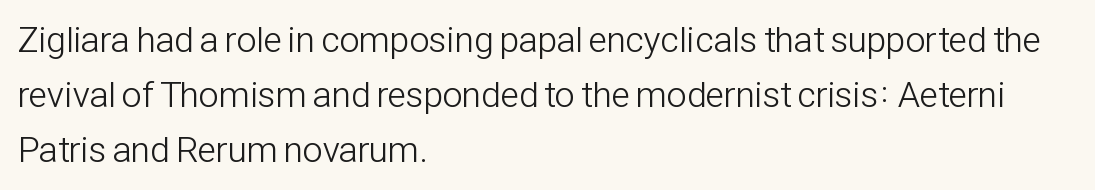
Q: Is the text bold? A: No.
Q: Is the text italic (slanted)? A: No, it is upright.
Q: Is the typeface a serif or a sans-serif typeface? A: Sans-serif.
Q: Is the text underlined? A: No.
Q: How is the paragraph aligned? A: Left-aligned.
Q: Is the spacing between letters normal or unusually wide? A: Normal.
Q: Is the spacing between lines tight, normal or loose? A: Normal.
Q: Width (condensed, normal, or wide)? A: Condensed.
Q: Stroke contrast? A: Low.
Q: x-height? A: Medium.
Q: Monospaced? A: No.
